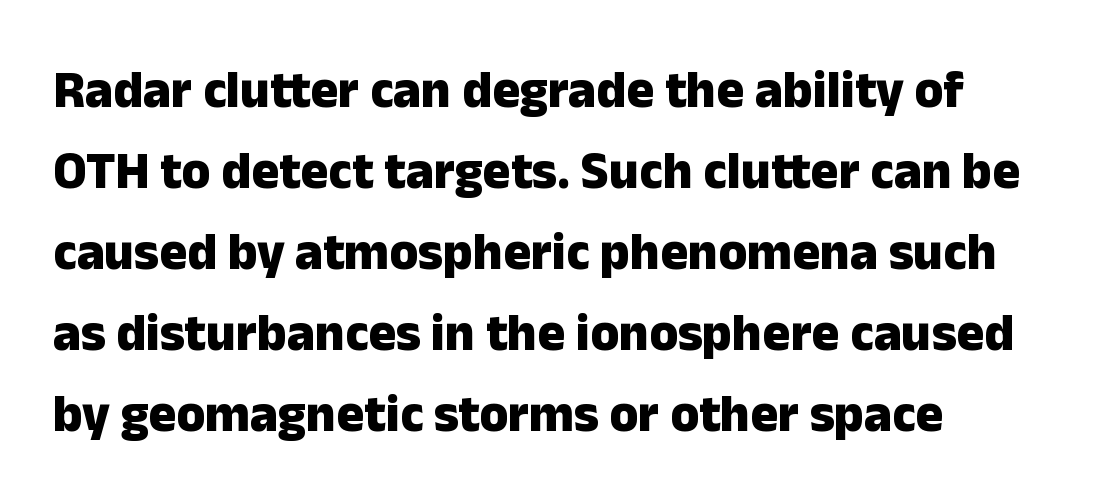
The image shows 52 px heavy sans-serif type, upright; set left-aligned, normal line spacing (1.56x), normal letter spacing, not underlined; low stroke contrast and a medium x-height.
